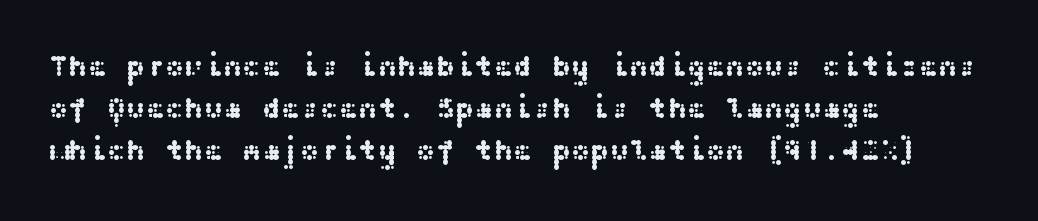
Q: Is the text italic (slanted)? A: No, it is upright.
Q: Is the typeface a serif or a sans-serif typeface? A: Sans-serif.
Q: Is the text underlined? A: No.
Q: How is the paragraph aligned? A: Left-aligned.
Q: Is the spacing between letters normal or unusually wide? A: Normal.
Q: Is the spacing between lines tight, normal or loose? A: Normal.
Q: Width (condensed, normal, or wide)? A: Wide.
Q: Stroke contrast? A: Medium.
Q: x-height? A: Medium.
